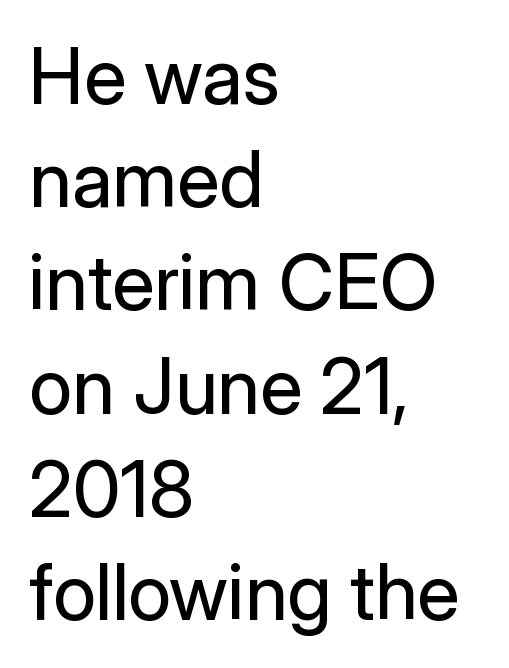
All the whitespace from short lines collects on the right. The rendering uses natural spacing where letterforms have individual widths. The passage shown is typeset with a sans-serif family. Baseline-to-baseline distance is the conventional proportion of letter height. If you drew a line through each stem, it would be perfectly vertical.
